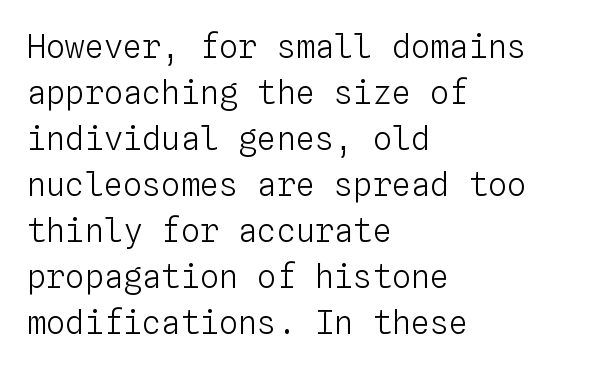
The image shows 32 px light type, upright, monospaced; set left-aligned, normal line spacing (1.44x), normal letter spacing, not underlined; low stroke contrast and a medium x-height.
